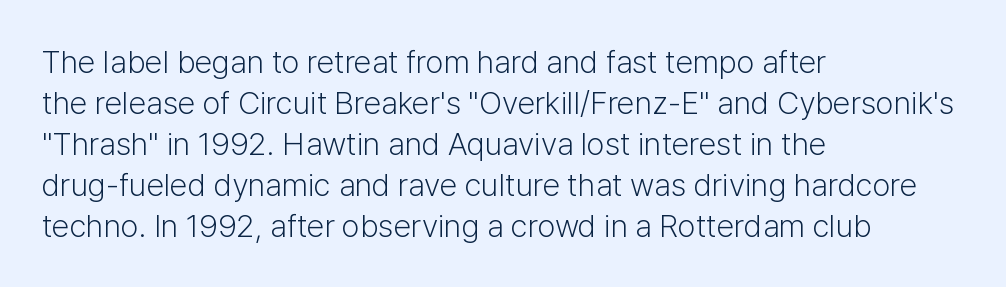
Q: Is the text bold? A: No.
Q: Is the text italic (slanted)? A: No, it is upright.
Q: Is the typeface a serif or a sans-serif typeface? A: Sans-serif.
Q: Is the text underlined? A: No.
Q: How is the paragraph aligned? A: Left-aligned.
Q: Is the spacing between letters normal or unusually wide? A: Normal.
Q: Is the spacing between lines tight, normal or loose? A: Normal.
Q: Width (condensed, normal, or wide)? A: Normal.
Q: Stroke contrast? A: Low.
Q: x-height? A: Medium.
Q: Monospaced? A: No.
